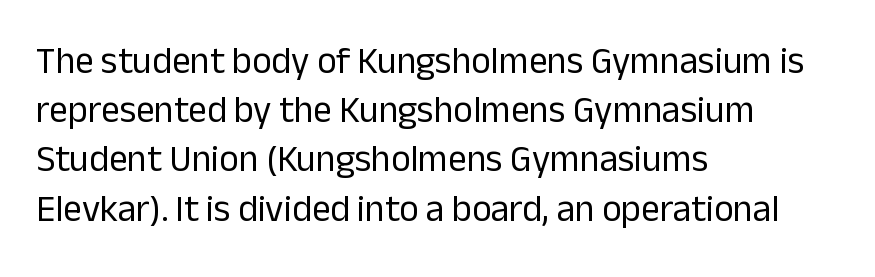
Designer's note — italics off, roman on. Is the type heavy? It reads as light-to-regular instead. Here the designer chose a conventional face with non-uniform glyph widths. Beneath every word, the page is bare.
